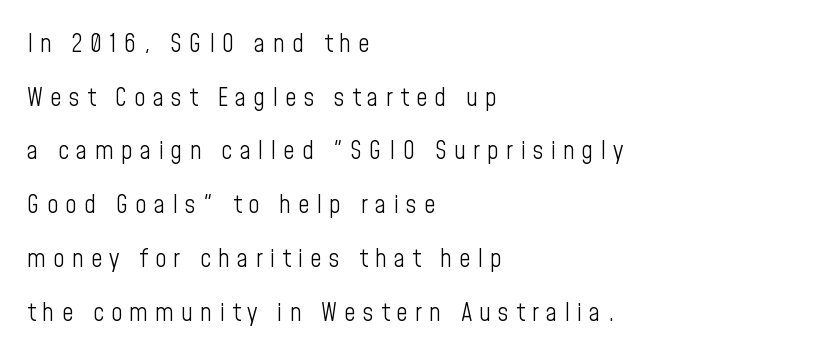
The gap between lines stays unmarked. The vertical gap from one line to the next is large. Visually the block forms a straight wall on the left and a jagged coastline on the right. Here the glyphs are tracked loosely, breaking word shapes into spaced letters.
